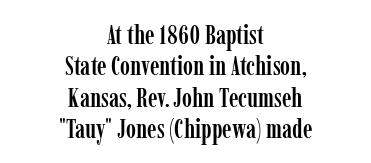
No word sits above an underline. Notice how the stems are strictly vertical — no italics here. In terms of letterspacing, this is plain default setting. Both edges are ragged and mirror each other, which tells us the setting is centered.
